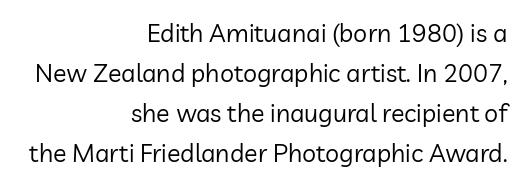
The compositor pushed each line to the right boundary. Successive baselines arrive at the customary interval. The letters sit at their default tracking, neither squeezed nor spread. Descender tails drop into unmarked territory.
